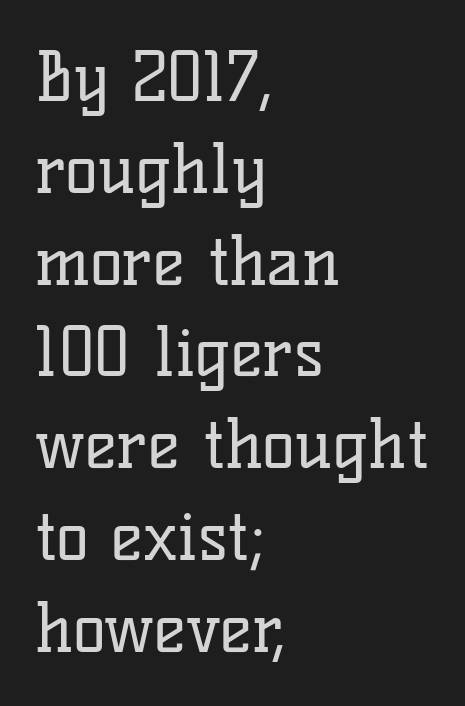
{"serif": "yes", "italic": "no", "bold": "no", "weight": "regular", "width": "normal", "stroke_contrast": "low", "x_height": "medium", "monospaced": "no", "underline": "no", "align": "left", "line_spacing": "normal", "line_spacing_ratio": 1.35, "letter_spacing": "normal", "letter_spacing_em": 0.0, "glyph_px": 68}
